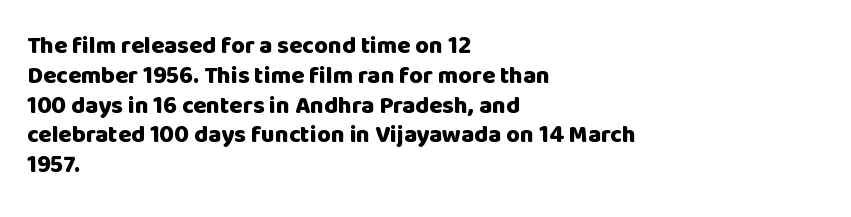
Every character sits straight up, as roman type does. This rendering uses left alignment, leaving the right contour irregular. Letters rest on an invisible, unmarked baseline. The passage shown has conventional tracking throughout. Pretty heavy lettering here — definitely bold.
